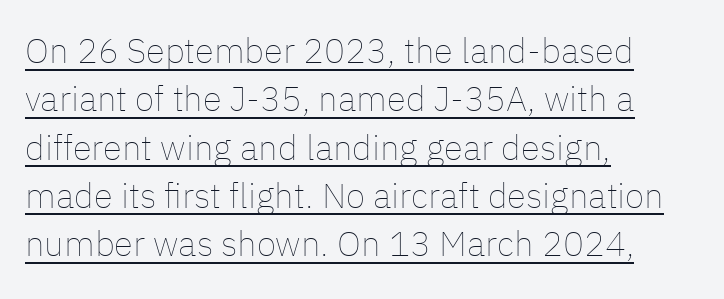
Q: Is the text bold? A: No.
Q: Is the text italic (slanted)? A: No, it is upright.
Q: Is the text underlined? A: Yes.
Q: How is the paragraph aligned? A: Left-aligned.
Q: Is the spacing between letters normal or unusually wide? A: Normal.
Q: Is the spacing between lines tight, normal or loose? A: Normal.
Q: Width (condensed, normal, or wide)? A: Normal.
Q: Stroke contrast? A: Low.
Q: x-height? A: Medium.
Q: Monospaced? A: No.
